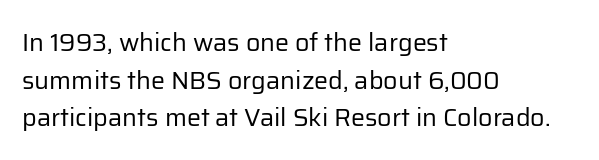
Q: Is the text bold? A: No.
Q: Is the text italic (slanted)? A: No, it is upright.
Q: Is the text underlined? A: No.
Q: How is the paragraph aligned? A: Left-aligned.
Q: Is the spacing between letters normal or unusually wide? A: Normal.
Q: Is the spacing between lines tight, normal or loose? A: Normal.
